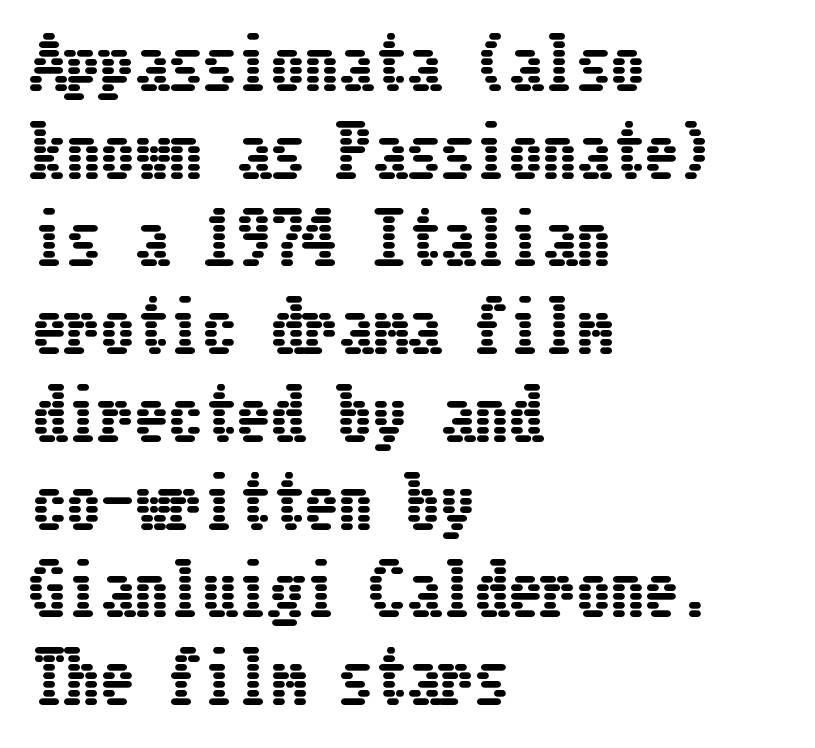
Characters follow at the spacing the type designer built in. Is there any slant? The stems are plumb. Each new line begins a customary step beneath the previous one. Beneath every word, the page is bare. Notice how the passage keeps a crisp vertical edge on the left only.
